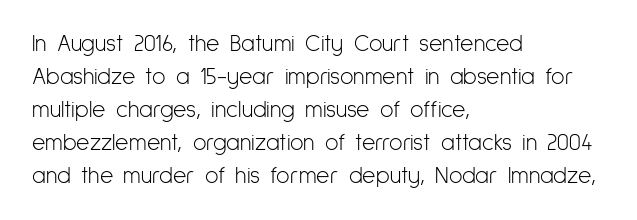
Q: Is the text bold? A: No.
Q: Is the text italic (slanted)? A: No, it is upright.
Q: Is the text underlined? A: No.
Q: How is the paragraph aligned? A: Left-aligned.
Q: Is the spacing between letters normal or unusually wide? A: Normal.
Q: Is the spacing between lines tight, normal or loose? A: Normal.
